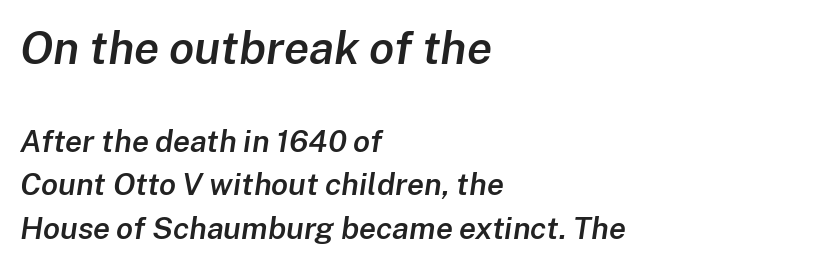
{"italic": "yes", "lean": "right", "slant_degrees": 8, "bold": "semi", "weight": "semibold", "width": "normal", "stroke_contrast": "low", "x_height": "medium", "monospaced": "no", "underline": "no", "align": "left", "line_spacing": "normal", "line_spacing_ratio": 1.41, "letter_spacing": "normal", "letter_spacing_em": 0.0, "larger_block": "first", "size_ratio": 1.48, "glyph_px": 46}
